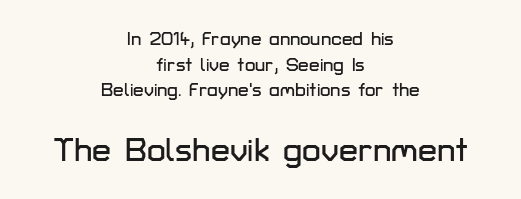
The designer went with a sans here, leaving each stem footless. This layout puts the modest block above and the oversized block below. Alignment: centered. In terms of letterspacing, this is plain default setting.
